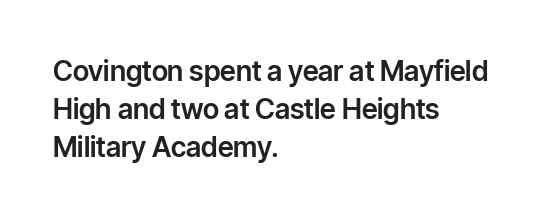
{"serif": "no", "italic": "no", "width": "normal", "stroke_contrast": "low", "x_height": "medium", "monospaced": "no", "underline": "no", "align": "left", "line_spacing": "normal", "line_spacing_ratio": 1.36, "letter_spacing": "normal", "letter_spacing_em": 0.0, "glyph_px": 28}
